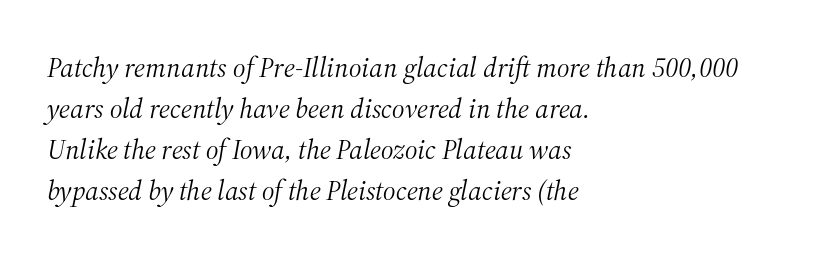
{"serif": "yes", "italic": "yes", "lean": "right", "slant_degrees": 12, "bold": "no", "weight": "light", "width": "normal", "stroke_contrast": "medium", "x_height": "medium", "monospaced": "no", "underline": "no", "align": "left", "line_spacing": "normal", "line_spacing_ratio": 1.46, "letter_spacing": "normal", "letter_spacing_em": 0.0, "glyph_px": 28}
